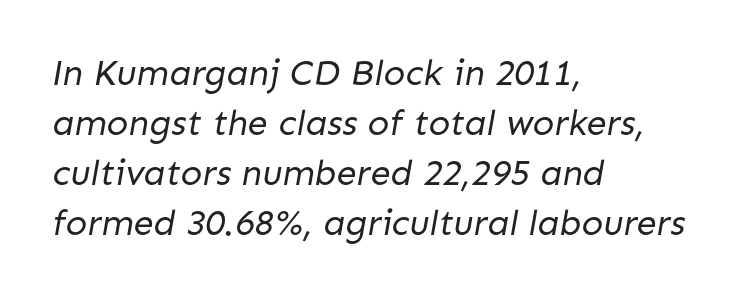
The image shows 36 px regular-weight sans-serif type; set left-aligned, normal line spacing (1.39x), normal letter spacing, not underlined; low stroke contrast and a medium x-height.
